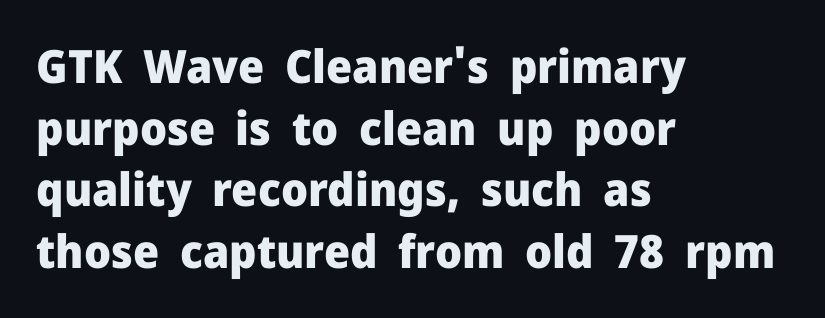
A clean baseline with only descenders dipping below it. The line-height multiplier appears to be the usual default. Leftover space on each line is placed entirely after the last word. Bold? Absolutely — the strokes are thick and heavy. The letters sit at their default tracking, neither squeezed nor spread.
